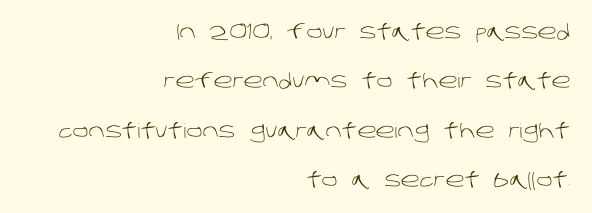
The image shows 20 px text type; set right-aligned, loose line spacing (2.47x), normal letter spacing, not underlined.
